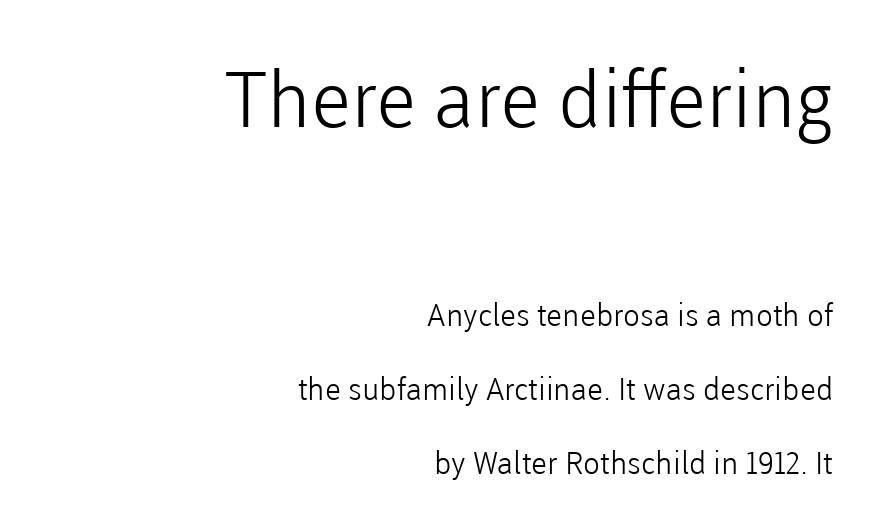
The image shows 78 px light sans-serif type, upright; set right-aligned, loose line spacing (2.38x), normal letter spacing, not underlined; the first (top) block is 2.52x larger; low stroke contrast and a medium x-height.
